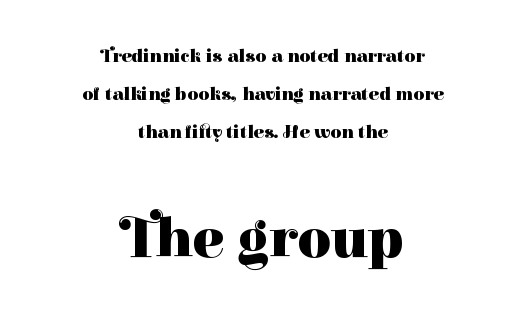
The image shows 58 px heavy serif type, upright; set centered, loose line spacing (2.01x), normal letter spacing, not underlined; the second (bottom) block is 3.05x larger; high stroke contrast and a medium x-height.
